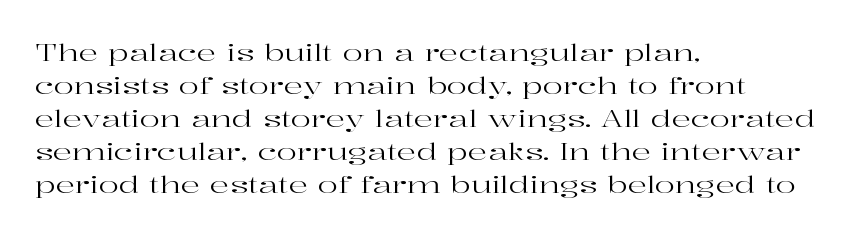
{"italic": "no", "bold": "no", "underline": "no", "align": "left", "line_spacing": "normal", "line_spacing_ratio": 1.38, "letter_spacing": "normal", "letter_spacing_em": 0.0, "glyph_px": 24}
